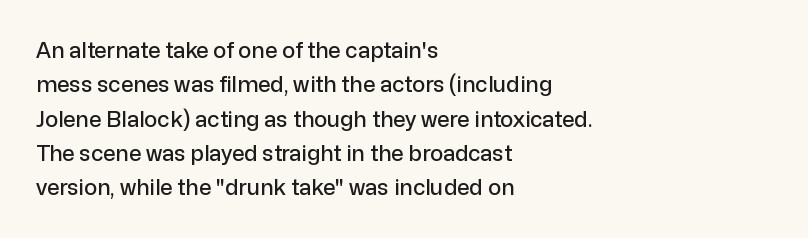
Teacher's note: observe the even left margin — that is flush-left alignment. The passage shown has conventional tracking throughout. It's the straight-up-and-down kind of type. The block of text has a typical density, with ordinary space between rows. The area under the type is left untouched.
